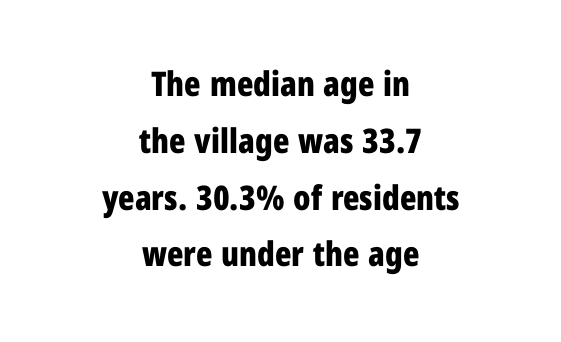
{"serif": "no", "italic": "no", "bold": "yes", "weight": "bold", "width": "condensed", "stroke_contrast": "low", "x_height": "medium", "monospaced": "no", "underline": "no", "align": "center", "line_spacing": "normal", "line_spacing_ratio": 1.67, "letter_spacing": "normal", "letter_spacing_em": 0.0, "glyph_px": 34}
